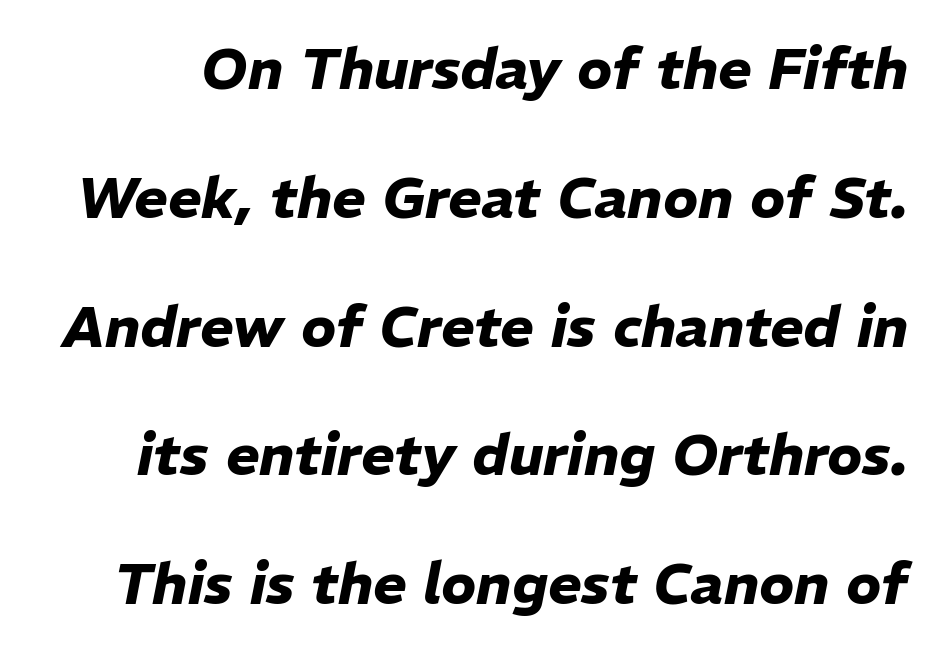
Q: Is the text bold? A: Yes.
Q: Is the text italic (slanted)? A: Yes, it leans right by about 11 degrees.
Q: Is the text underlined? A: No.
Q: Is the spacing between letters normal or unusually wide? A: Normal.
Q: Is the spacing between lines tight, normal or loose? A: Loose.
Q: Width (condensed, normal, or wide)? A: Normal.
Q: Stroke contrast? A: Low.
Q: x-height? A: Medium.
Q: Monospaced? A: No.
